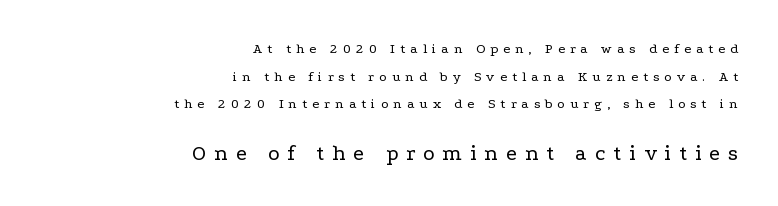
The passage shown has open, widely tracked lettering throughout. Upright lettering throughout. The designer gave the closing block more size than the opening block. The lines in this sample share a right terminus and differ only in where they begin.
